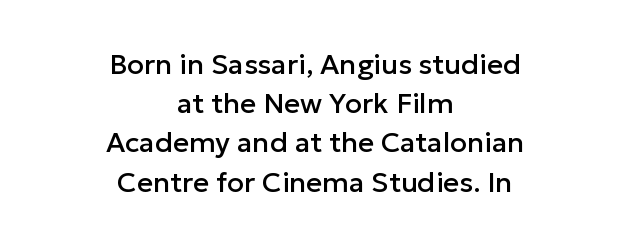
The setting favours the middle, as headings and verse often do. Underlining? Definitely not there. You could not count columns in this text — the font is proportionally spaced. The leading is moderate, giving the passage an even texture.
